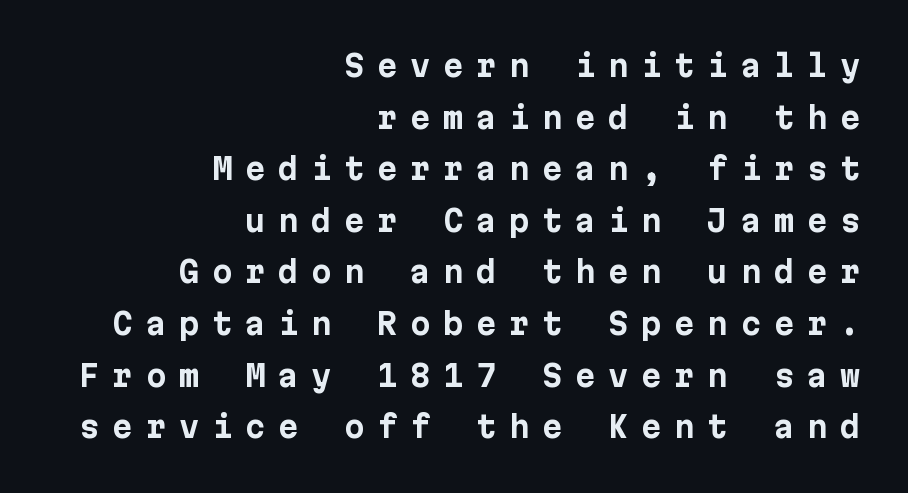
Q: Is the text bold? A: Yes.
Q: Is the text italic (slanted)? A: No, it is upright.
Q: Is the typeface a serif or a sans-serif typeface? A: Sans-serif.
Q: Is the text underlined? A: No.
Q: How is the paragraph aligned? A: Right-aligned.
Q: Is the spacing between letters normal or unusually wide? A: Unusually wide.
Q: Width (condensed, normal, or wide)? A: Normal.
Q: Stroke contrast? A: Low.
Q: x-height? A: Medium.
